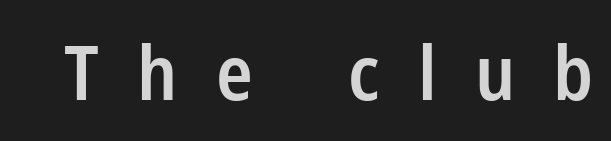
The horizontal fit of the characters is loose and conspicuously gappy. Nobody drew a line under any word here. Looks like regular typesetting: each glyph gets only the width it needs. Stems and bowls a touch heavier than normal — semibold.
